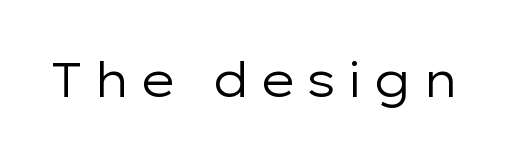
Nothing sits at the stroke ends, so this counts as sans-serif. A clean baseline with only descenders dipping below it. The typeface has the unassuming heft of standard copy or less. No italicization has been applied; the sample stays upright. Each letter keeps its own natural width here, so spacing adapts to shape.
